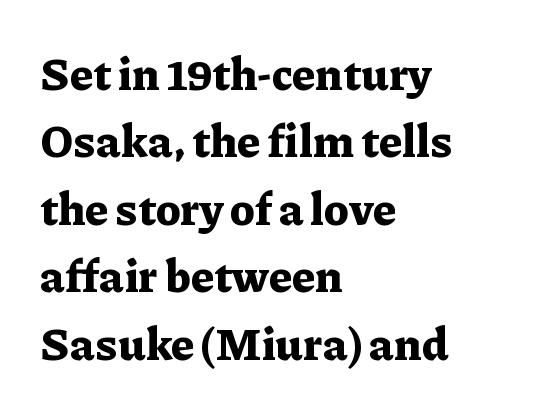
The image shows 45 px bold serif type, upright; set left-aligned, normal line spacing (1.5x), normal letter spacing, not underlined; low stroke contrast and a medium x-height.
